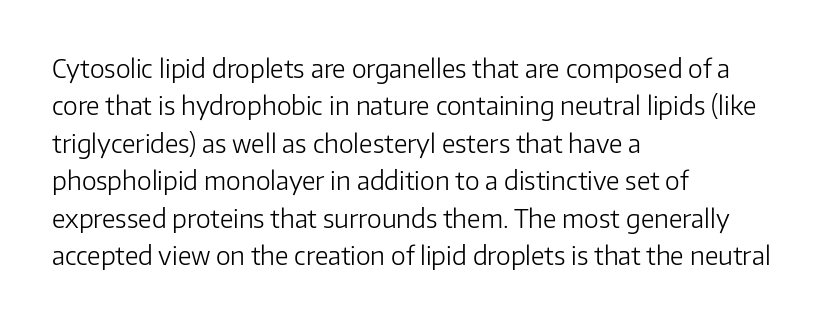
The image shows 25 px text type, upright; set left-aligned, normal line spacing (1.5x), normal letter spacing, not underlined.
